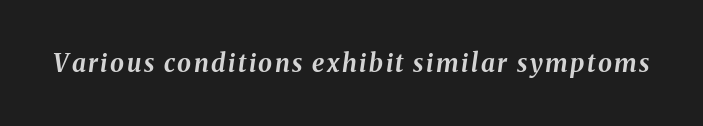
Q: Is the text bold? A: Yes.
Q: Is the text italic (slanted)? A: Yes, it leans right by about 8 degrees.
Q: Is the text underlined? A: No.
